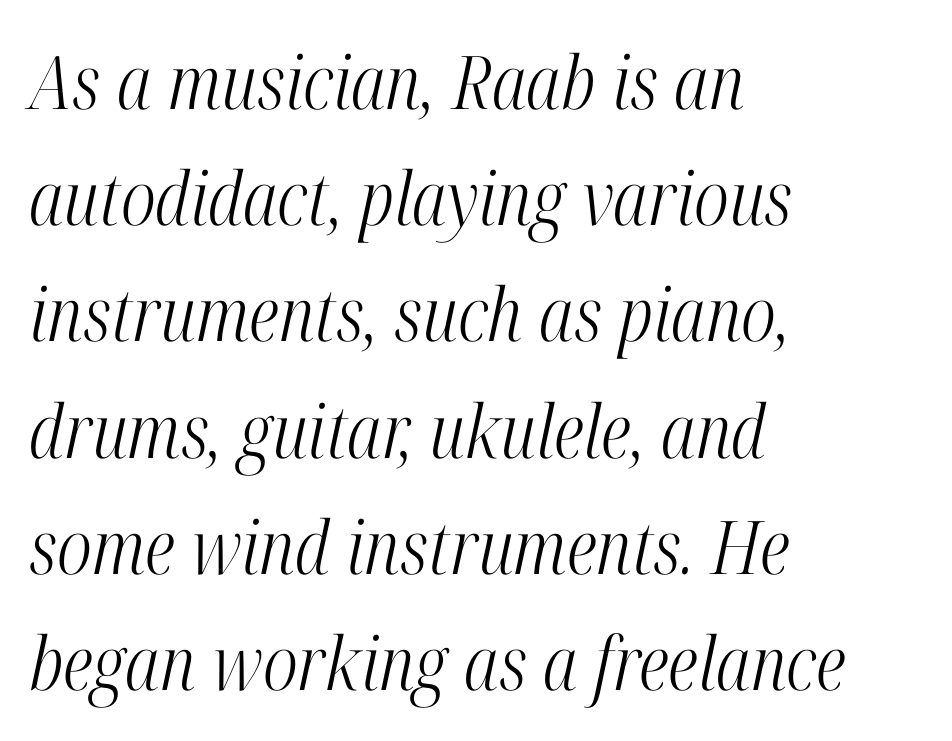
{"serif": "yes", "italic": "yes", "lean": "right", "slant_degrees": 12, "bold": "no", "weight": "light", "width": "condensed", "stroke_contrast": "high", "x_height": "medium", "monospaced": "no", "underline": "no", "align": "left", "line_spacing": "normal", "line_spacing_ratio": 1.57, "letter_spacing": "normal", "letter_spacing_em": 0.0, "glyph_px": 74}
